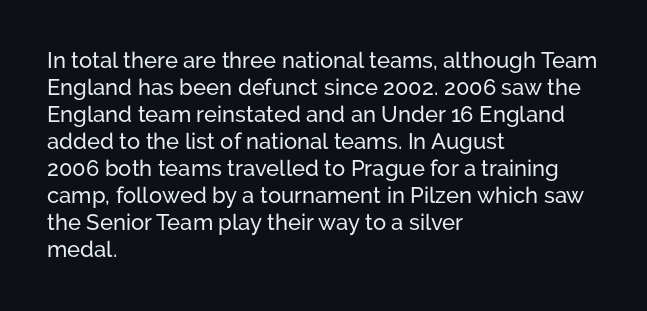
{"italic": "no", "underline": "no", "align": "left", "line_spacing_ratio": 1.23, "letter_spacing": "normal", "letter_spacing_em": 0.0, "glyph_px": 22}
